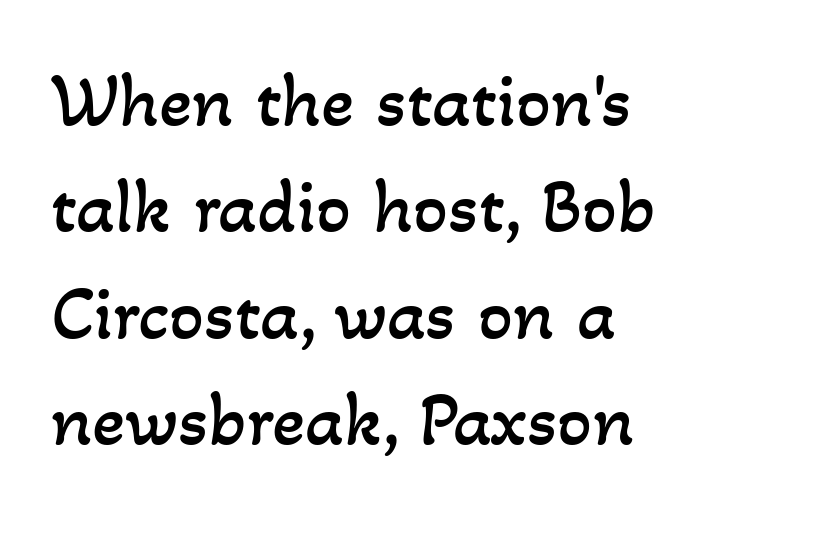
{"bold": "no", "weight": "regular", "width": "normal", "stroke_contrast": "low", "x_height": "small", "monospaced": "no", "underline": "no", "align": "left", "line_spacing": "normal", "line_spacing_ratio": 1.38, "letter_spacing": "normal", "letter_spacing_em": 0.0, "glyph_px": 77}
